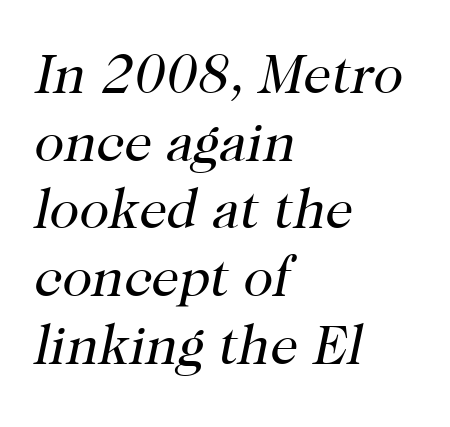
{"serif": "yes", "italic": "yes", "lean": "right", "slant_degrees": 12, "bold": "no", "weight": "regular", "width": "normal", "stroke_contrast": "high", "x_height": "medium", "monospaced": "no", "underline": "no", "align": "left", "line_spacing_ratio": 1.23, "letter_spacing": "normal", "letter_spacing_em": 0.0, "glyph_px": 55}
